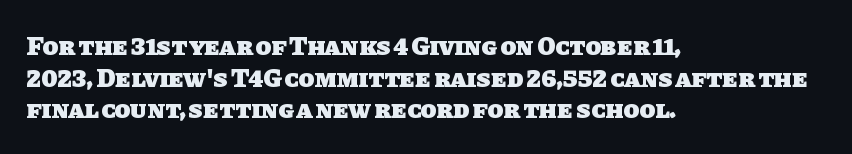
The image shows 26 px bold type; set left-aligned, line spacing 1.22x, normal letter spacing, not underlined.
